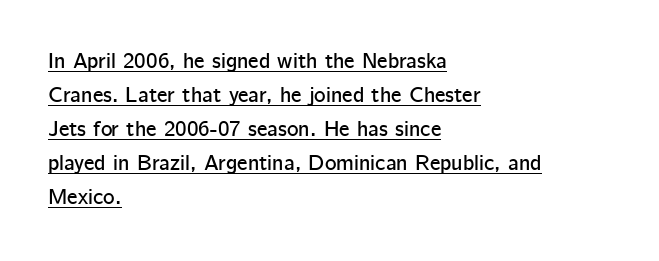
What's the leading like? Ordinary, nothing unusual. Posture: straight, roman, zero tilt. The horizontal fit of the characters is conventional and even. Casual observation: everything's shoved over to the left. A typographer would call this underscored text.
